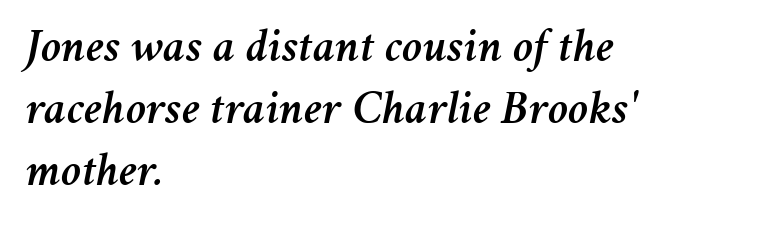
{"italic": "yes", "lean": "right", "slant_degrees": 11, "width": "normal", "stroke_contrast": "medium", "x_height": "medium", "monospaced": "no", "underline": "no", "align": "left", "line_spacing": "normal", "line_spacing_ratio": 1.32, "letter_spacing": "normal", "letter_spacing_em": 0.0, "glyph_px": 47}
